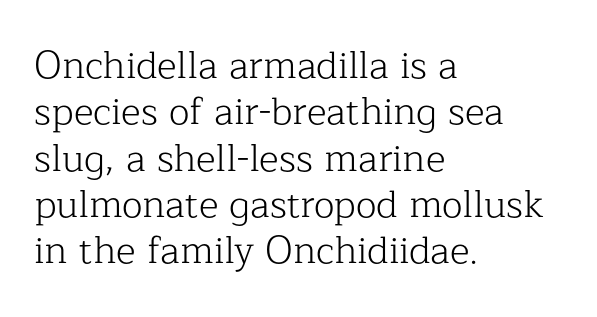
Q: Is the text bold? A: No.
Q: Is the text italic (slanted)? A: No, it is upright.
Q: Is the typeface a serif or a sans-serif typeface? A: Serif.
Q: Is the text underlined? A: No.
Q: How is the paragraph aligned? A: Left-aligned.
Q: Is the spacing between letters normal or unusually wide? A: Normal.
Q: Width (condensed, normal, or wide)? A: Normal.
Q: Stroke contrast? A: Low.
Q: x-height? A: Medium.
Q: Monospaced? A: No.
